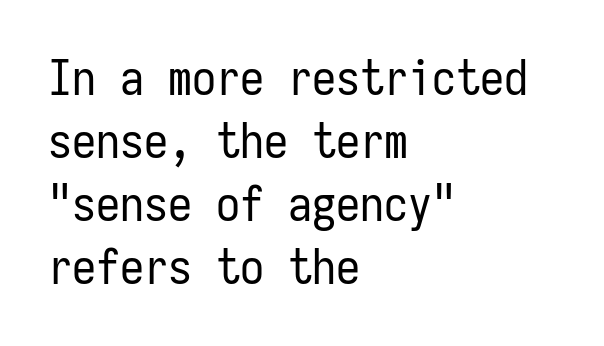
Stem width sits at or under what a default text font uses. The paragraph shown leans on its left margin. Honestly, the row spacing looks completely unremarkable. The letterforms sit shoulder to shoulder at normal distance. The lettering holds an erect, upright posture throughout.
